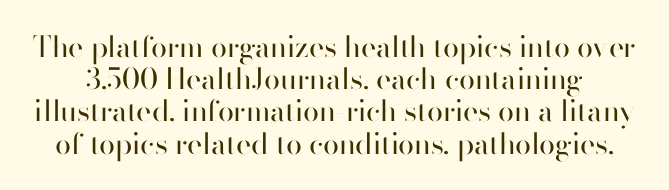
{"serif": "no", "italic": "no", "bold": "no", "weight": "regular", "width": "normal", "stroke_contrast": "high", "x_height": "small", "monospaced": "no", "underline": "no", "line_spacing": "tight", "line_spacing_ratio": 1.11, "letter_spacing": "normal", "letter_spacing_em": 0.0, "glyph_px": 29}
